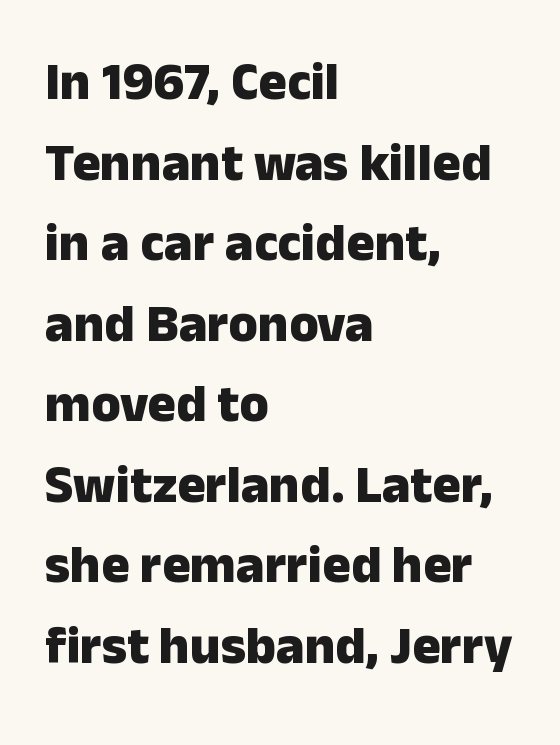
Q: Is the text bold? A: Yes.
Q: Is the text italic (slanted)? A: No, it is upright.
Q: Is the typeface a serif or a sans-serif typeface? A: Sans-serif.
Q: Is the text underlined? A: No.
Q: How is the paragraph aligned? A: Left-aligned.
Q: Is the spacing between letters normal or unusually wide? A: Normal.
Q: Is the spacing between lines tight, normal or loose? A: Normal.
Q: Width (condensed, normal, or wide)? A: Normal.
Q: Stroke contrast? A: Low.
Q: x-height? A: Medium.
Q: Monospaced? A: No.
